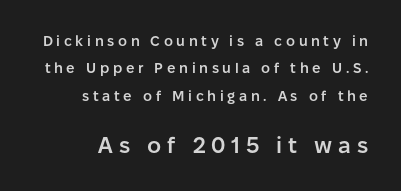
{"italic": "no", "bold": "semi", "underline": "no", "line_spacing": "loose", "line_spacing_ratio": 1.96, "letter_spacing": "wide", "letter_spacing_em": 0.26, "larger_block": "second", "size_ratio": 1.57, "glyph_px": 22}
